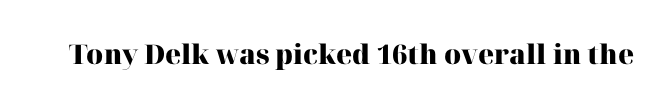
What stands out about the letter spacing? Nothing — it is the standard amount. No italicization has been applied; the sample stays upright. The gap between lines stays unmarked. Thick stems and heavy bowls — unmistakably bold.
